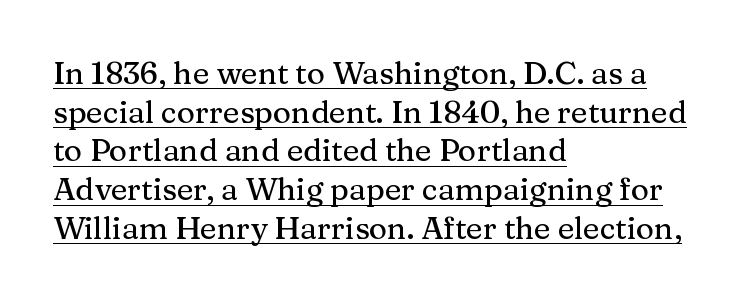
Tracking here is standard; glyphs follow each other at the usual distance. The lettering stays uniformly vertical, giving the passage a roman look. The setting favours the left margin, as ordinary paragraphs usually do. The block of text has a typical density, with ordinary space between rows. The face used here appears with an underline applied. These lines are composed in type with serifs.
